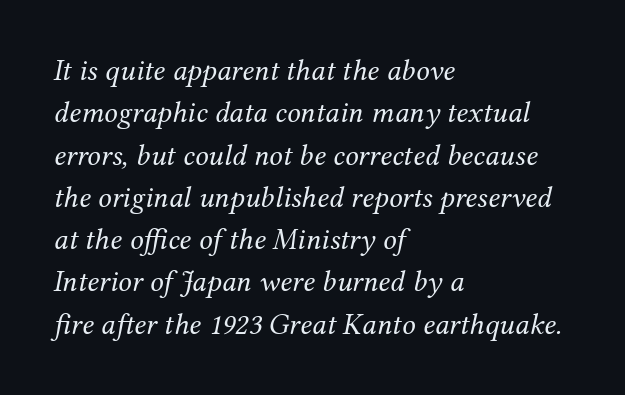
Is this a sans? No — the strokes have serifs. The text carries the slant typical of an italic or oblique font. The horizontal fit of the characters is conventional and even. Is this a fixed-width face? No — the glyphs have proportional, varying widths.
